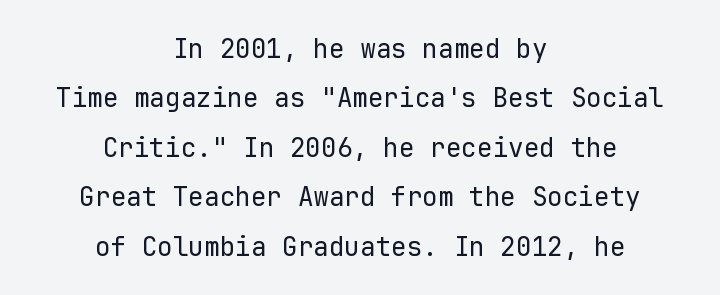
The image shows 26 px text type, upright; set centered, loose line spacing (1.9x), normal letter spacing, not underlined.
